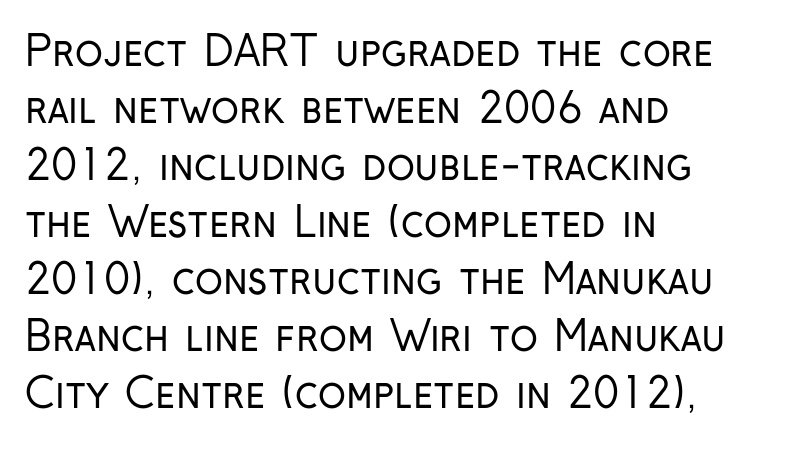
The image shows 41 px regular-weight, condensed sans-serif type, upright; set left-aligned, normal line spacing (1.39x), normal letter spacing, not underlined; low stroke contrast and a medium x-height.
